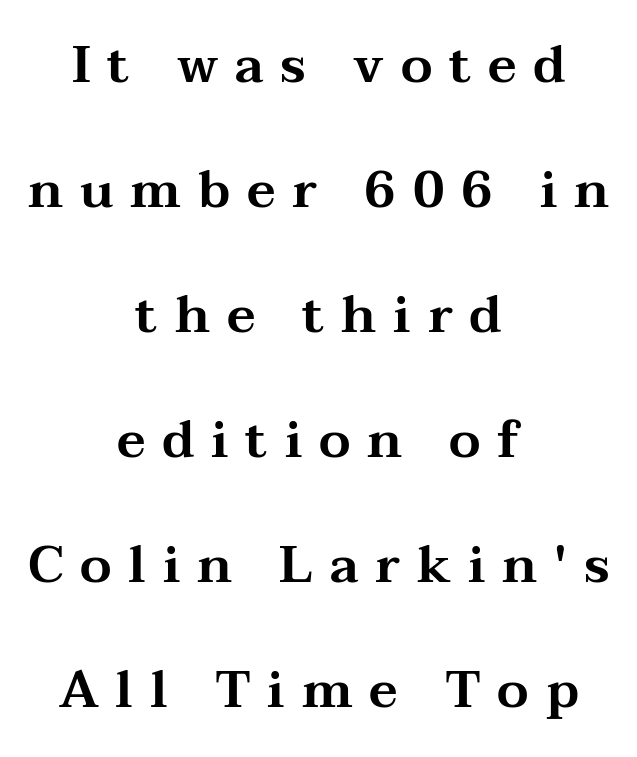
Q: Is the text italic (slanted)? A: No, it is upright.
Q: Is the typeface a serif or a sans-serif typeface? A: Serif.
Q: Is the text underlined? A: No.
Q: How is the paragraph aligned? A: Centered.
Q: Is the spacing between letters normal or unusually wide? A: Unusually wide.
Q: Is the spacing between lines tight, normal or loose? A: Loose.
Q: Width (condensed, normal, or wide)? A: Wide.
Q: Stroke contrast? A: Medium.
Q: x-height? A: Medium.
Q: Monospaced? A: No.
